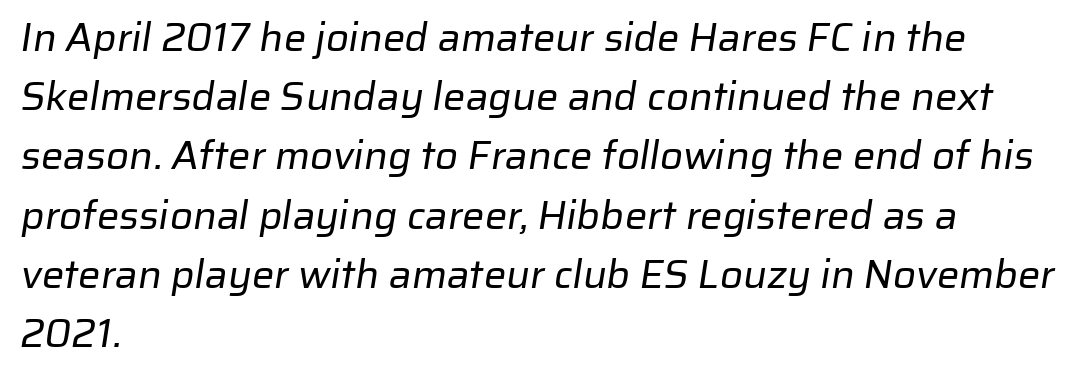
{"serif": "no", "bold": "no", "weight": "regular", "width": "normal", "stroke_contrast": "low", "x_height": "medium", "monospaced": "no", "underline": "no", "align": "left", "line_spacing": "normal", "line_spacing_ratio": 1.48, "letter_spacing": "normal", "letter_spacing_em": 0.0, "glyph_px": 40}
